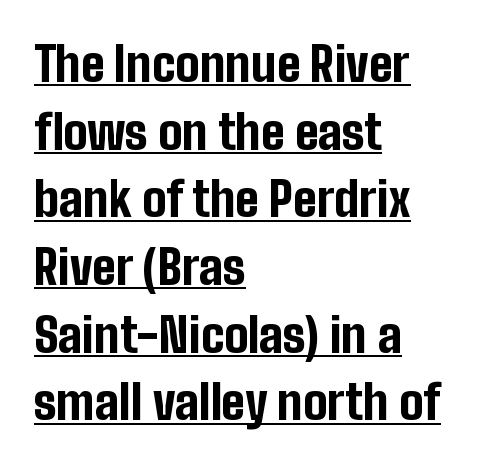
Look at the stroke-to-counter ratio: heavy, a bold. The axis of the letterforms is exactly vertical. These lines are set flush left with a ragged right edge. Character widths vary here, with narrow letters taking less room than wide ones. The line-height multiplier appears to be the usual default. The lettering is marked with a stroke running underneath it.
